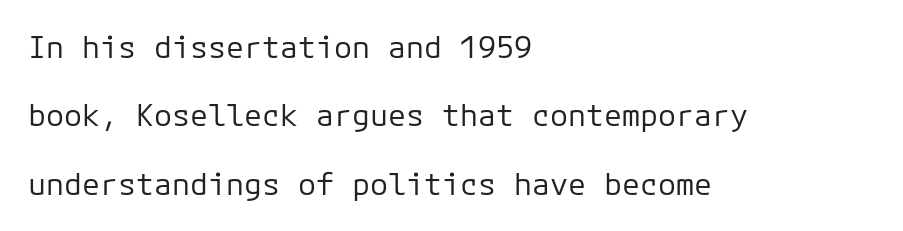
Decoration check: the copy has no underline. The lines in this sample share a left origin and differ only in where they stop. Heaviness? Minimal to ordinary, like unemphasized prose. Are there feet on the stems? There aren't — it's a sans. There is no visible air inserted between adjacent glyphs. This block would shrink considerably if given ordinary leading; it's expanded now.
